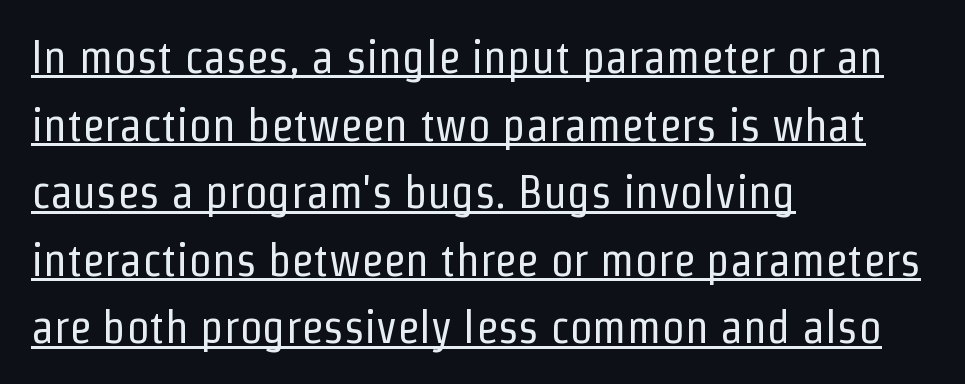
Does the copy run flush right? No — it runs flush left. A rule runs beneath these lines of type. This is the regular roman posture of the typeface. The space between consecutive lines is moderate. The typesetting does not lean heavy: it is not bold.
